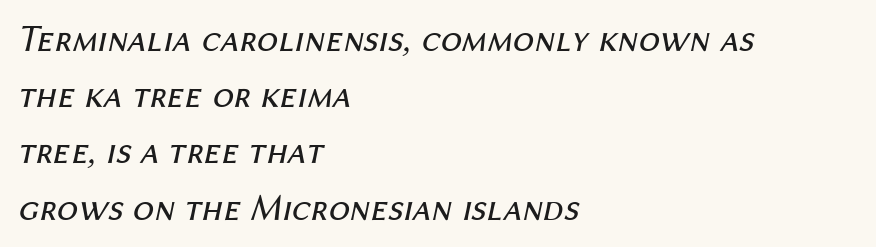
This sample is left-justified, so line endings fall wherever the words run out. Underlining? Definitely not there. These lines are rendered in a variable-pitch font. A normal amount of white space separates one row of letters from the next.
